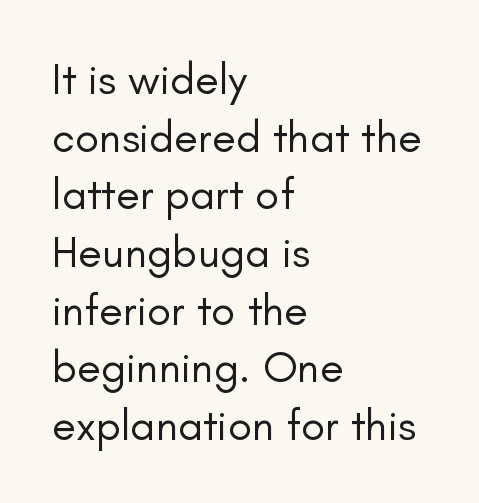
Q: Is the text bold? A: No.
Q: Is the text italic (slanted)? A: No, it is upright.
Q: Is the typeface a serif or a sans-serif typeface? A: Sans-serif.
Q: Is the text underlined? A: No.
Q: How is the paragraph aligned? A: Left-aligned.
Q: Is the spacing between letters normal or unusually wide? A: Normal.
Q: Is the spacing between lines tight, normal or loose? A: Normal.
Q: Width (condensed, normal, or wide)? A: Normal.
Q: Stroke contrast? A: Low.
Q: x-height? A: Small.
Q: Monospaced? A: No.
